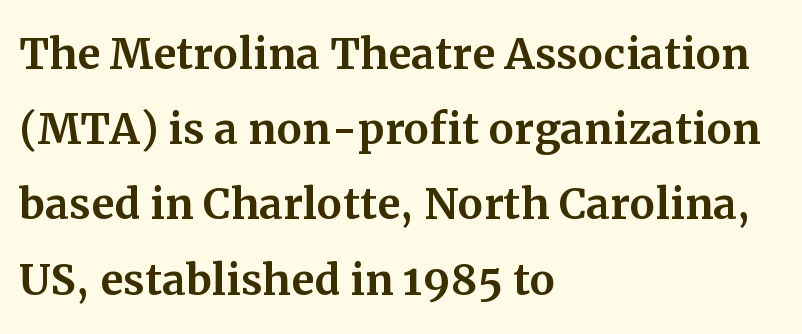
{"serif": "yes", "italic": "no", "width": "normal", "stroke_contrast": "medium", "x_height": "medium", "monospaced": "no", "underline": "no", "align": "left", "line_spacing": "normal", "line_spacing_ratio": 1.32, "letter_spacing": "normal", "letter_spacing_em": 0.0, "glyph_px": 57}
